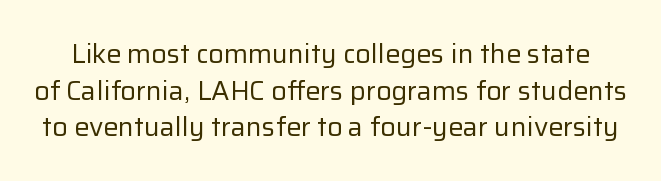
The image shows 27 px text type, upright; set normal line spacing (1.36x), normal letter spacing, not underlined.
